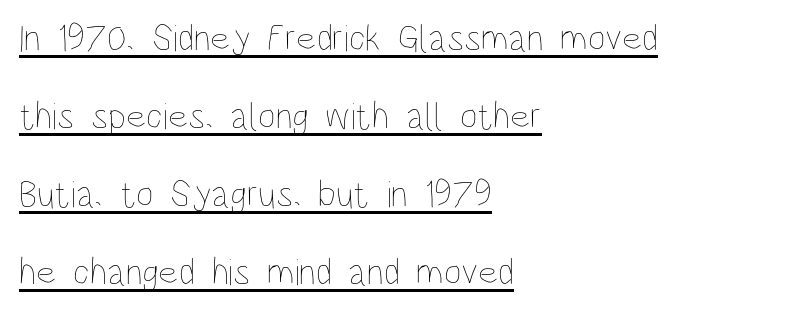
{"italic": "no", "bold": "no", "weight": "thin", "width": "condensed", "stroke_contrast": "low", "x_height": "large", "monospaced": "no", "underline": "yes", "align": "left", "line_spacing": "loose", "line_spacing_ratio": 2.05, "letter_spacing": "normal", "letter_spacing_em": 0.0, "glyph_px": 38}
